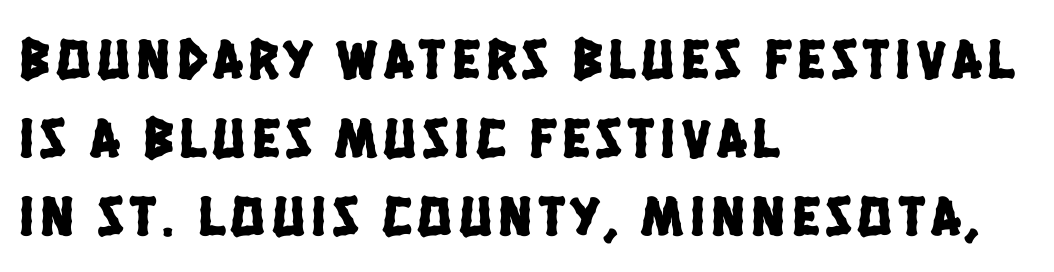
Q: Is the typeface a serif or a sans-serif typeface? A: Sans-serif.
Q: Is the text underlined? A: No.
Q: How is the paragraph aligned? A: Left-aligned.
Q: Is the spacing between lines tight, normal or loose? A: Normal.
Q: Width (condensed, normal, or wide)? A: Condensed.
Q: Stroke contrast? A: Low.
Q: x-height? A: Large.
Q: Monospaced? A: No.
